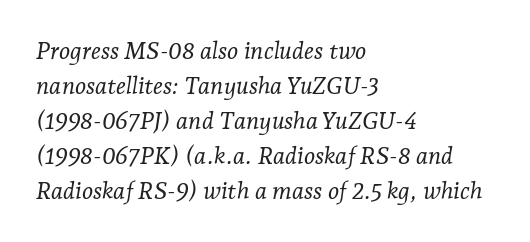
Q: Is the text bold? A: No.
Q: Is the text italic (slanted)? A: Yes, it leans right by about 7 degrees.
Q: Is the text underlined? A: No.
Q: How is the paragraph aligned? A: Left-aligned.
Q: Is the spacing between letters normal or unusually wide? A: Normal.
Q: Is the spacing between lines tight, normal or loose? A: Normal.
